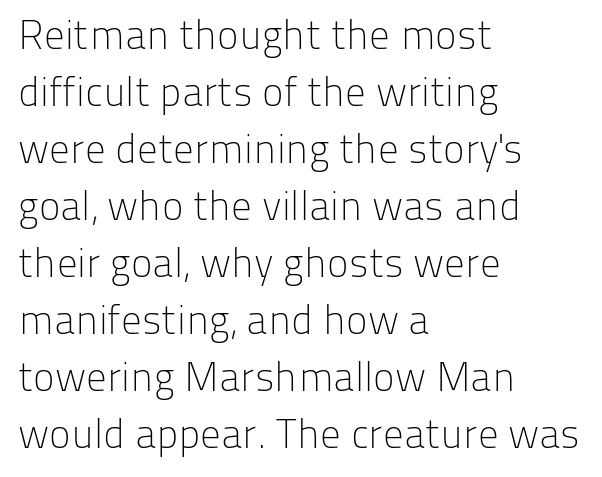
{"serif": "no", "italic": "no", "bold": "no", "weight": "light", "width": "normal", "stroke_contrast": "low", "x_height": "medium", "monospaced": "no", "underline": "no", "align": "left", "line_spacing": "normal", "line_spacing_ratio": 1.39, "letter_spacing": "normal", "letter_spacing_em": 0.0, "glyph_px": 41}
